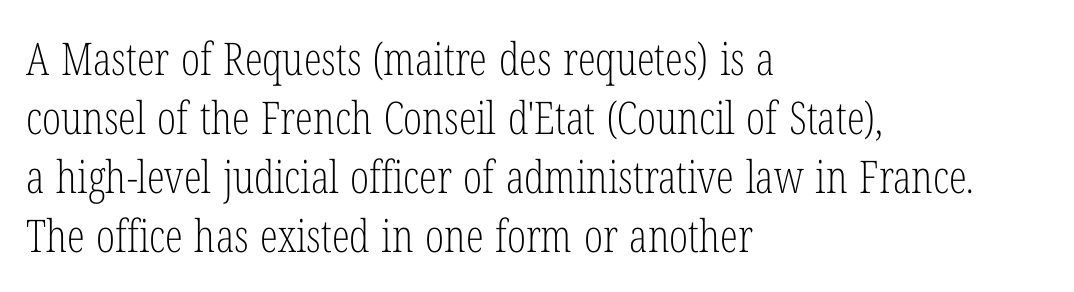
{"serif": "yes", "italic": "no", "bold": "no", "weight": "light", "width": "condensed", "stroke_contrast": "low", "x_height": "medium", "monospaced": "no", "underline": "no", "align": "left", "line_spacing": "normal", "line_spacing_ratio": 1.31, "letter_spacing": "normal", "letter_spacing_em": 0.0, "glyph_px": 45}
